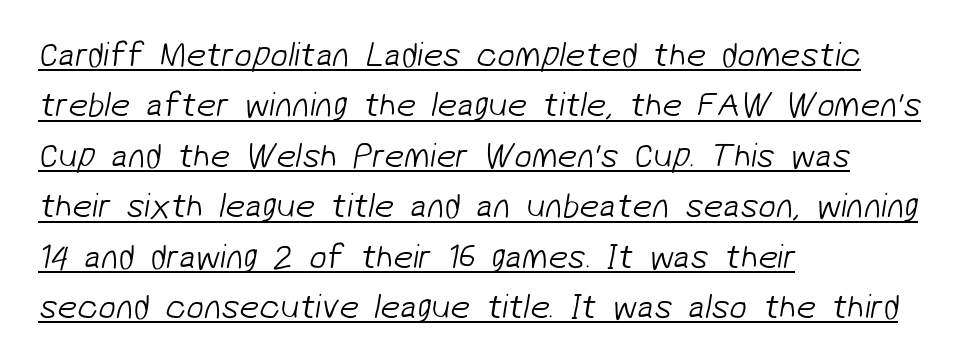
{"serif": "no", "bold": "no", "weight": "light", "width": "normal", "stroke_contrast": "low", "x_height": "medium", "monospaced": "no", "underline": "yes", "align": "left", "line_spacing": "normal", "line_spacing_ratio": 1.44, "letter_spacing": "normal", "letter_spacing_em": 0.0, "glyph_px": 35}
